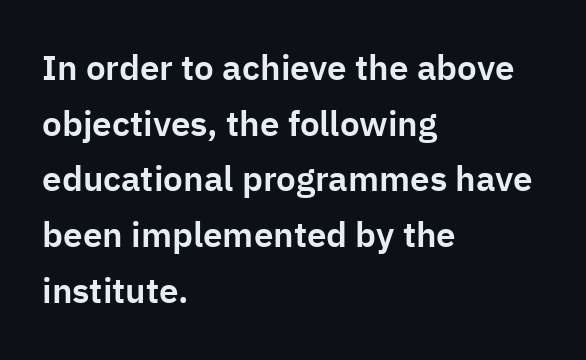
{"serif": "no", "italic": "no", "width": "normal", "stroke_contrast": "low", "x_height": "medium", "monospaced": "no", "underline": "no", "align": "left", "line_spacing": "normal", "line_spacing_ratio": 1.59, "letter_spacing": "normal", "letter_spacing_em": 0.0, "glyph_px": 35}
